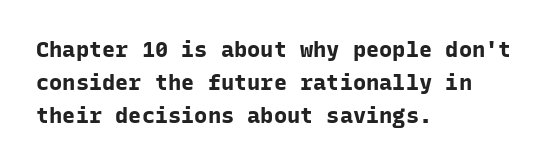
The image shows 22 px bold type, upright; set left-aligned, normal line spacing (1.5x), normal letter spacing, not underlined.
